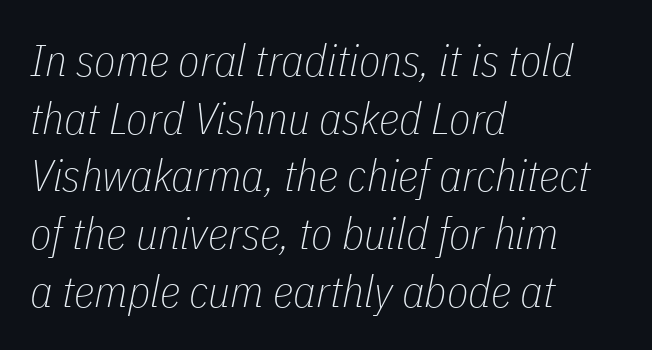
Notice how the stems are inclined rather than vertical — that's the hallmark of italics. Caption: face not bold, strokes unweighted. Nothing unusual about the tracking: characters are spaced as the font intends. Looks like regular typesetting: each glyph gets only the width it needs. The block of text has a typical density, with ordinary space between rows.
